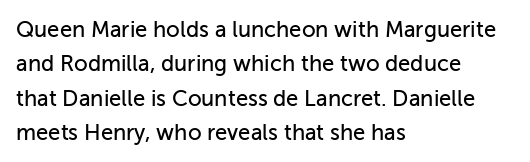
Q: Is the text italic (slanted)? A: No, it is upright.
Q: Is the text underlined? A: No.
Q: How is the paragraph aligned? A: Left-aligned.
Q: Is the spacing between letters normal or unusually wide? A: Normal.
Q: Is the spacing between lines tight, normal or loose? A: Normal.
